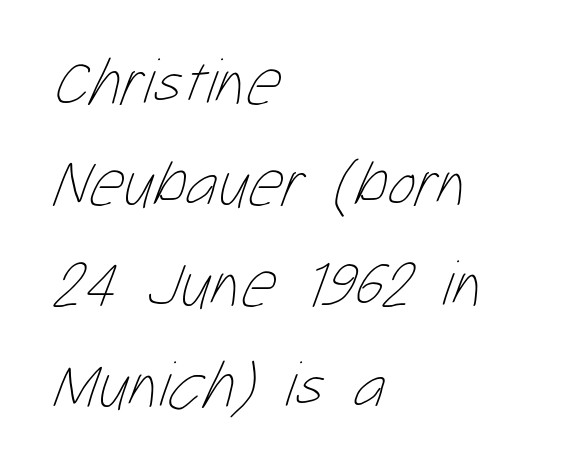
Evenly set lines give the paragraph a standard silhouette. Check under the words: just untouched page. Is this a heavy cut? Hardly; it is regular or lighter. This sample has the flowing, uneven cadence of proportional lettering. Reading down the block, your eye returns to a fixed left position each line.
